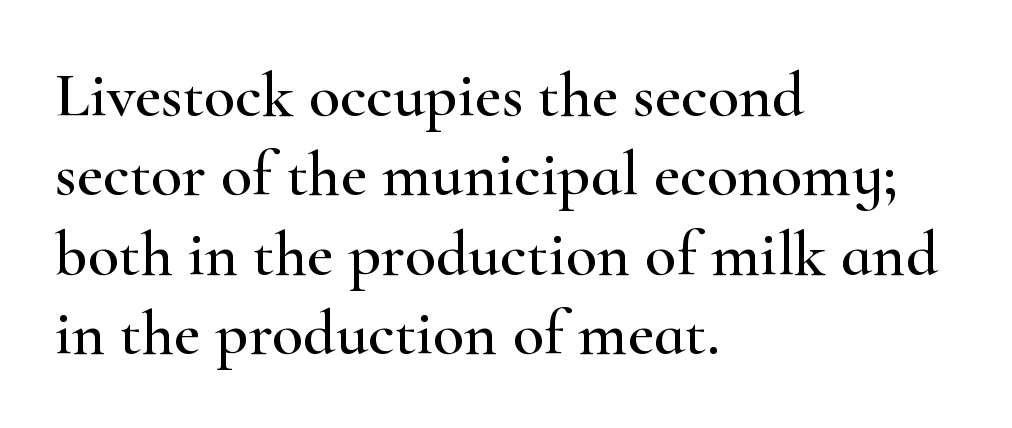
The image shows 64 px wide serif type, upright; set left-aligned, line spacing 1.24x, normal letter spacing, not underlined; high stroke contrast and a small x-height.
